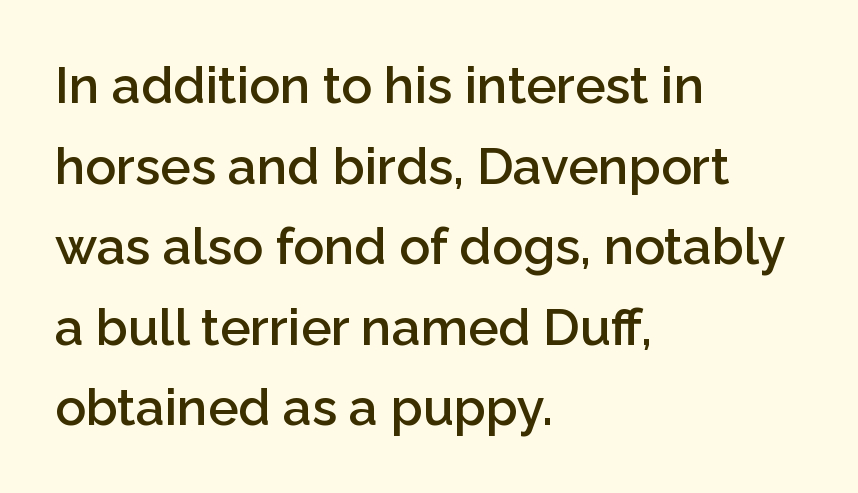
The image shows 51 px semibold sans-serif type, upright; set left-aligned, normal line spacing (1.58x), normal letter spacing, not underlined; low stroke contrast and a medium x-height.
